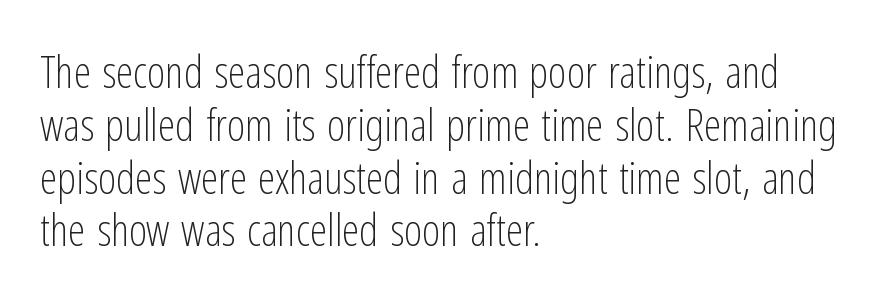
Q: Is the text bold? A: No.
Q: Is the text italic (slanted)? A: No, it is upright.
Q: Is the typeface a serif or a sans-serif typeface? A: Sans-serif.
Q: Is the text underlined? A: No.
Q: How is the paragraph aligned? A: Left-aligned.
Q: Is the spacing between letters normal or unusually wide? A: Normal.
Q: Width (condensed, normal, or wide)? A: Condensed.
Q: Stroke contrast? A: Low.
Q: x-height? A: Medium.
Q: Monospaced? A: No.
